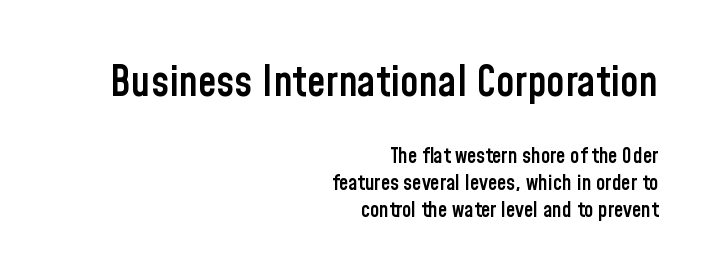
This sample uses a sans-serif face. These lines are set flush right with a ragged left edge. This layout puts the oversized block above and the modest block below. Tracking here is standard; glyphs follow each other at the usual distance. Vertically, the passage feels balanced, rows spaced as you'd expect. Here the designer chose a conventional face with non-uniform glyph widths.
